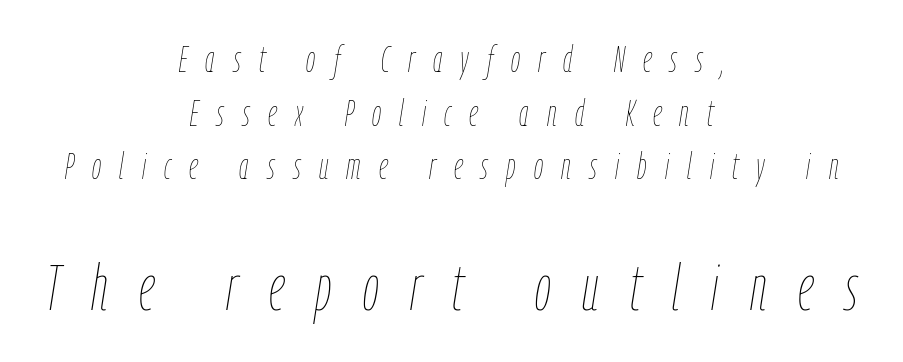
{"italic": "yes", "lean": "right", "slant_degrees": 9, "bold": "no", "weight": "thin", "width": "condensed", "stroke_contrast": "low", "x_height": "medium", "monospaced": "no", "underline": "no", "align": "center", "line_spacing": "normal", "line_spacing_ratio": 1.45, "letter_spacing": "wide", "letter_spacing_em": 0.49, "larger_block": "second", "size_ratio": 1.73, "glyph_px": 64}
